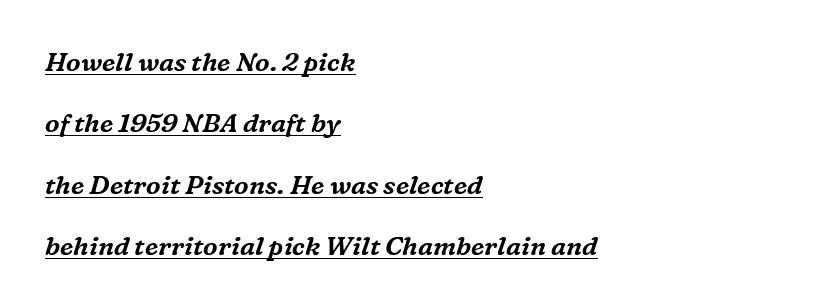
{"italic": "yes", "lean": "right", "slant_degrees": 16, "underline": "yes", "align": "left", "line_spacing": "loose", "line_spacing_ratio": 2.36, "letter_spacing": "normal", "letter_spacing_em": 0.0, "glyph_px": 26}
